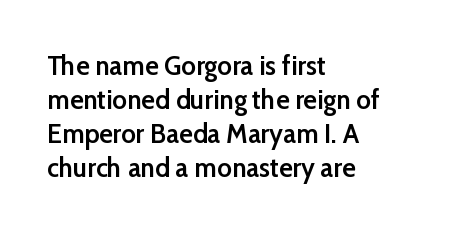
Strokes here are thickened, but only to semibold level. The glyphs in this specimen are sans serif. The rendering uses natural spacing where letterforms have individual widths. A student would call this left alignment; a typographer would say flush left, rag right.
